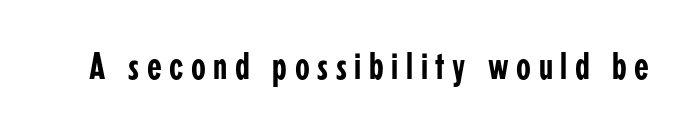
The image shows 38 px condensed sans-serif type, upright; set unusually wide letter spacing (+0.2 em), not underlined; low stroke contrast and a medium x-height.
